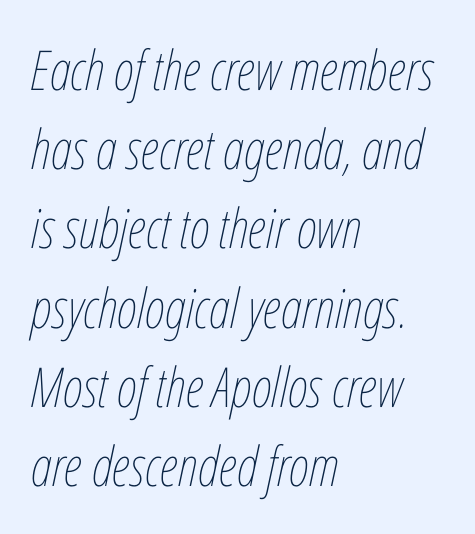
The leading is moderate, giving the passage an even texture. There is no visible air inserted between adjacent glyphs. A quiet, ordinary-to-light weight characterises the typeface. If you drew a line through each stem, it would be angled. You could not count columns in this text — the font is proportionally spaced.
